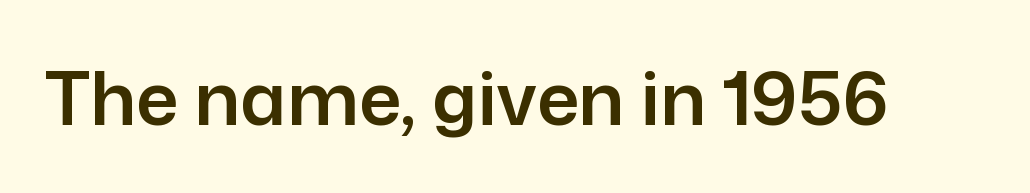
{"serif": "no", "italic": "no", "width": "normal", "stroke_contrast": "low", "x_height": "medium", "monospaced": "no", "underline": "no", "letter_spacing": "normal", "letter_spacing_em": 0.0, "glyph_px": 74}
